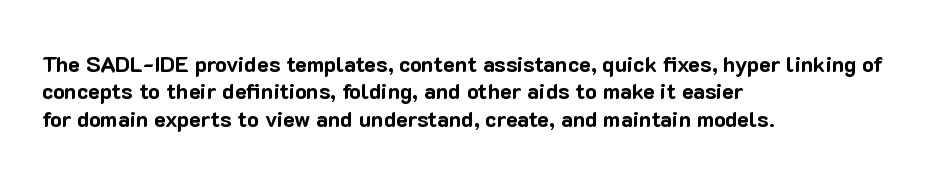
Only glyphs here, with clear space below each row. The type sits square on the baseline with zero lean. Short note: letters normally spaced. Summary of vertical rhythm: regular, with standard interline spacing. Thick stems and heavy bowls — unmistakably bold. Short and long lines alike share a common starting point at left.
